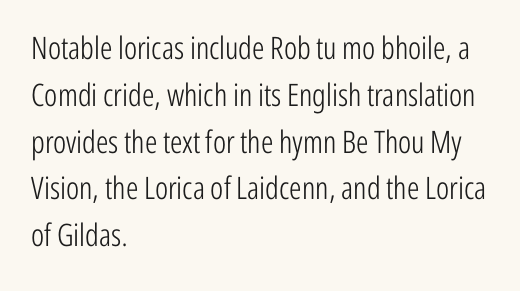
{"serif": "no", "italic": "no", "bold": "no", "weight": "light", "width": "condensed", "stroke_contrast": "low", "x_height": "medium", "monospaced": "no", "underline": "no", "align": "left", "line_spacing": "normal", "line_spacing_ratio": 1.51, "letter_spacing": "normal", "letter_spacing_em": 0.0, "glyph_px": 31}
